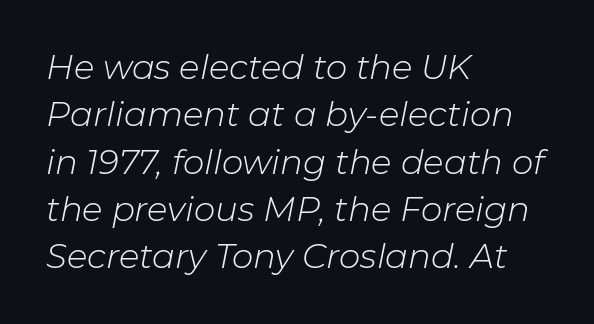
Q: Is the text bold? A: No.
Q: Is the text italic (slanted)? A: Yes, it leans right by about 11 degrees.
Q: Is the text underlined? A: No.
Q: How is the paragraph aligned? A: Left-aligned.
Q: Is the spacing between letters normal or unusually wide? A: Normal.
Q: Is the spacing between lines tight, normal or loose? A: Normal.
Q: Width (condensed, normal, or wide)? A: Normal.
Q: Stroke contrast? A: Low.
Q: x-height? A: Medium.
Q: Monospaced? A: No.
